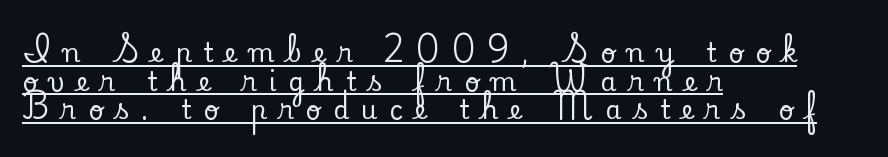
The image shows 26 px text type, upright; set left-aligned, tight line spacing (1.1x), unusually wide letter spacing (+0.46 em), underlined.
